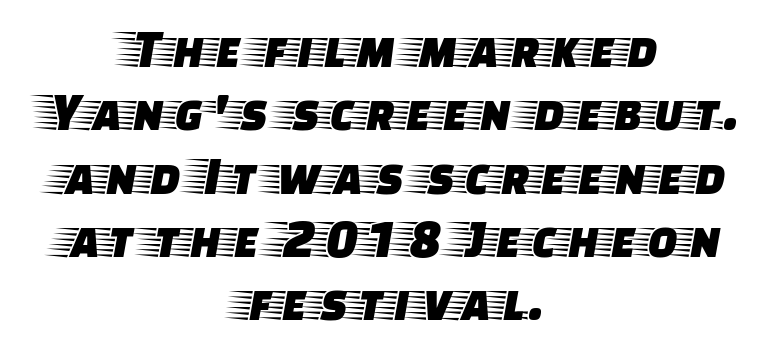
Q: Is the text italic (slanted)? A: Yes.
Q: Is the typeface a serif or a sans-serif typeface? A: Serif.
Q: Is the text underlined? A: No.
Q: How is the paragraph aligned? A: Centered.
Q: Is the spacing between letters normal or unusually wide? A: Normal.
Q: Is the spacing between lines tight, normal or loose? A: Tight.
Q: Width (condensed, normal, or wide)? A: Wide.
Q: Stroke contrast? A: Low.
Q: x-height? A: Large.
Q: Monospaced? A: No.
